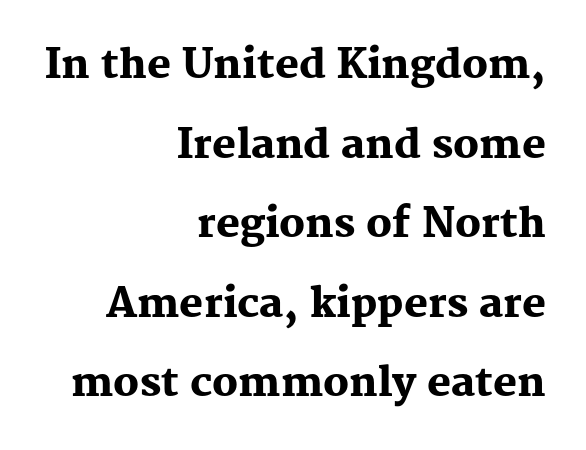
{"serif": "yes", "italic": "no", "bold": "yes", "weight": "heavy", "width": "normal", "stroke_contrast": "medium", "x_height": "medium", "monospaced": "no", "underline": "no", "align": "right", "line_spacing": "loose", "line_spacing_ratio": 1.99, "letter_spacing": "normal", "letter_spacing_em": 0.0, "glyph_px": 40}
